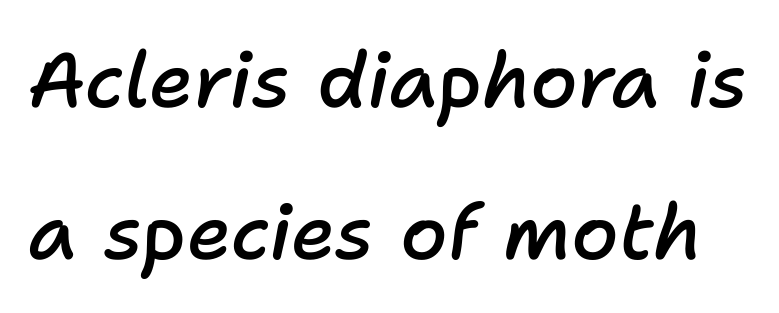
A typesetter would call this proportional, since set widths differ per character. Students, this is semibold: more ink than regular, less than bold. How are the letters spaced? Ordinarily, with no added tracking. The string is rendered with underlining switched off.
